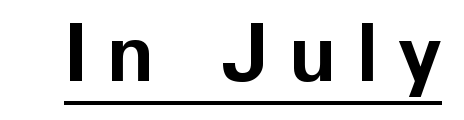
Stroke terminals: plain, sans-serif. The letters advance in unequal steps, a hallmark of proportional type. The letters are spread apart with noticeably loose tracking. Weight: bold. Italic? Not at all — the glyphs are vertical.
